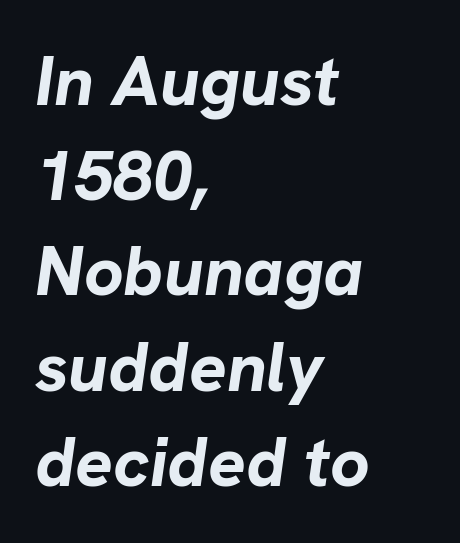
Quick note: italic. Words appear dense and cohesive because spacing is normal. Note the varied advance widths — an 'i' is clearly narrower than an 'm'. Every row of glyphs begins at an identical x-position on the left. Compared with an ordinary text face, these strokes are far heavier — a full bold.
